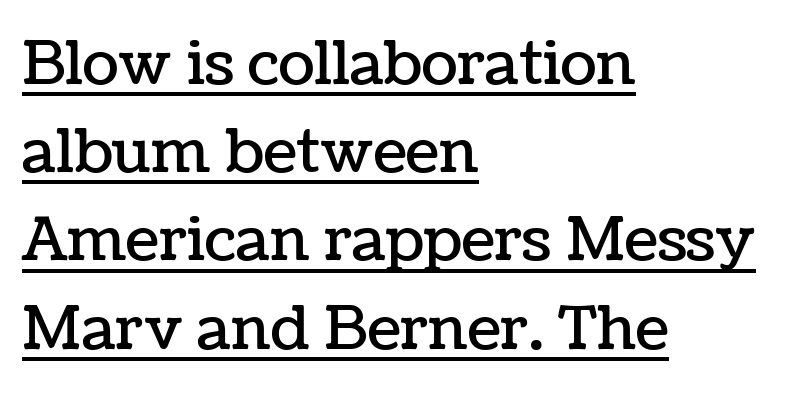
Q: Is the text italic (slanted)? A: No, it is upright.
Q: Is the text underlined? A: Yes.
Q: How is the paragraph aligned? A: Left-aligned.
Q: Is the spacing between letters normal or unusually wide? A: Normal.
Q: Is the spacing between lines tight, normal or loose? A: Normal.
Q: Width (condensed, normal, or wide)? A: Normal.
Q: Stroke contrast? A: Low.
Q: x-height? A: Medium.
Q: Monospaced? A: No.
